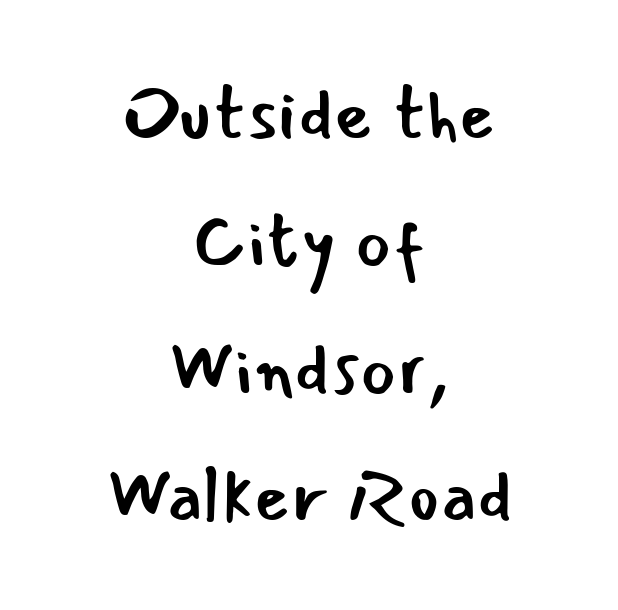
Q: Is the text bold? A: No.
Q: Is the text italic (slanted)? A: No, it is upright.
Q: Is the typeface a serif or a sans-serif typeface? A: Sans-serif.
Q: Is the text underlined? A: No.
Q: How is the paragraph aligned? A: Centered.
Q: Is the spacing between letters normal or unusually wide? A: Normal.
Q: Width (condensed, normal, or wide)? A: Normal.
Q: Stroke contrast? A: Low.
Q: x-height? A: Small.
Q: Monospaced? A: No.
